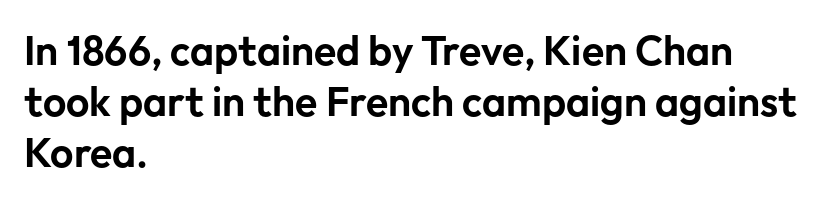
Just letters on the line, the space beneath them empty. A student would call this left alignment; a typographer would say flush left, rag right. Varying glyph widths throughout — classic text-font behaviour. Honestly, the letter spacing is just normal — you wouldn't notice it. The lettering stays uniformly vertical, giving the passage a roman look.
